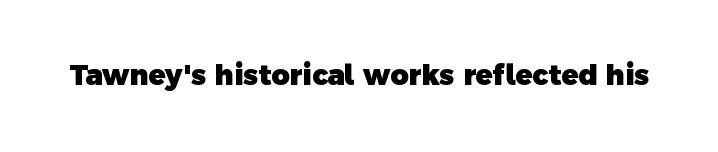
The image shows 28 px heavy sans-serif type; set normal letter spacing, not underlined; a medium x-height.
